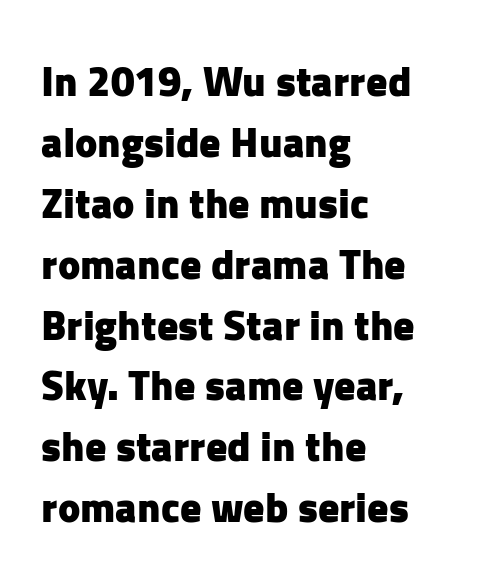
{"serif": "no", "italic": "no", "bold": "yes", "weight": "heavy", "width": "normal", "stroke_contrast": "low", "x_height": "medium", "monospaced": "no", "underline": "no", "align": "left", "line_spacing": "normal", "line_spacing_ratio": 1.45, "letter_spacing": "normal", "letter_spacing_em": 0.0, "glyph_px": 42}
